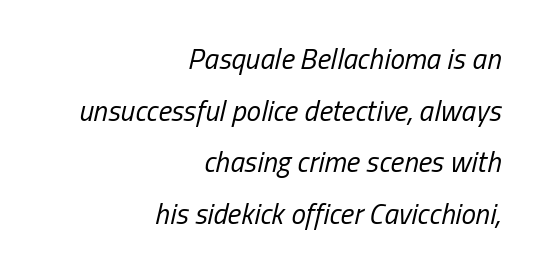
The image shows 29 px regular-weight, condensed type, italic (leaning right); set right-aligned, line spacing 1.78x, normal letter spacing, not underlined; low stroke contrast and a medium x-height.
